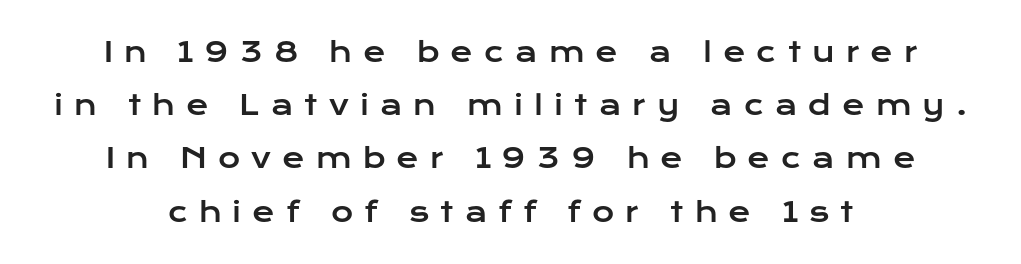
{"italic": "no", "underline": "no", "align": "center", "line_spacing": "loose", "line_spacing_ratio": 1.97, "letter_spacing": "wide", "letter_spacing_em": 0.41, "glyph_px": 27}
